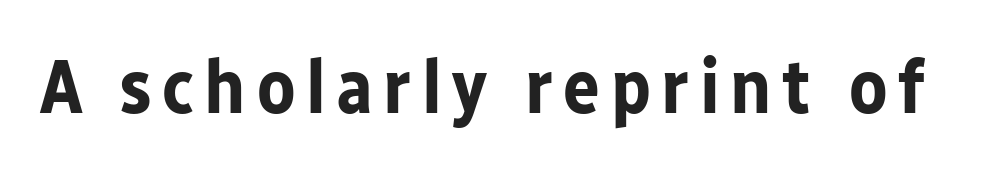
Q: Is the text bold? A: Yes.
Q: Is the text italic (slanted)? A: No, it is upright.
Q: Is the typeface a serif or a sans-serif typeface? A: Sans-serif.
Q: Is the text underlined? A: No.
Q: Width (condensed, normal, or wide)? A: Normal.
Q: Stroke contrast? A: Low.
Q: x-height? A: Medium.
Q: Monospaced? A: No.
